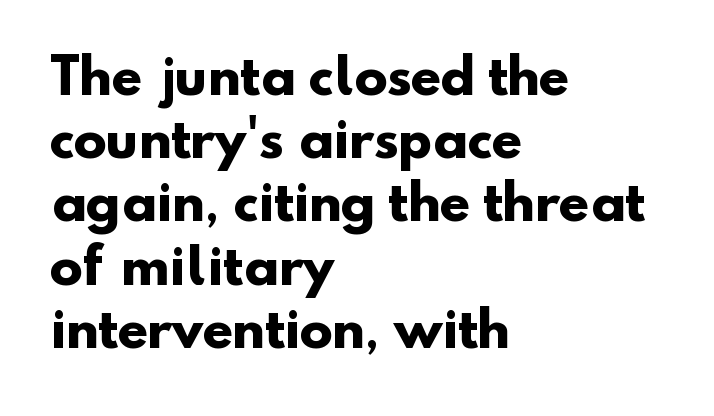
{"serif": "no", "bold": "yes", "weight": "heavy", "width": "normal", "stroke_contrast": "low", "x_height": "small", "monospaced": "no", "underline": "no", "align": "left", "line_spacing": "normal", "line_spacing_ratio": 1.29, "letter_spacing": "normal", "letter_spacing_em": 0.0, "glyph_px": 49}
